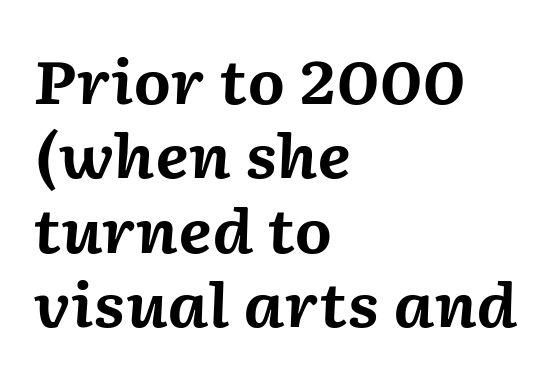
Q: Is the text bold? A: Yes.
Q: Is the text italic (slanted)? A: Yes, it leans right by about 2 degrees.
Q: Is the text underlined? A: No.
Q: How is the paragraph aligned? A: Left-aligned.
Q: Is the spacing between letters normal or unusually wide? A: Normal.
Q: Width (condensed, normal, or wide)? A: Normal.
Q: Stroke contrast? A: Medium.
Q: x-height? A: Medium.
Q: Monospaced? A: No.
